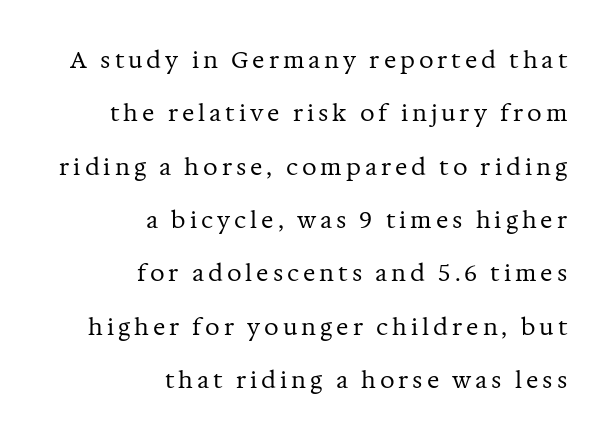
Unmarked baselines from the first word to the last. Whoever set this chose breathing room over compactness in the vertical rhythm. The setting favours the right margin, as signatures and pull-quotes sometimes do. This is roman type, the default non-slanted kind.
